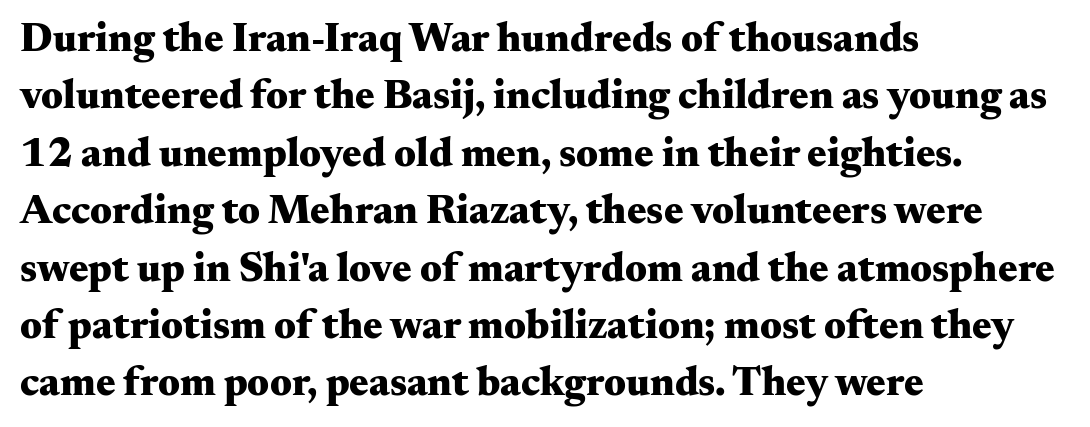
Do the characters align in a grid? No, the font is proportional. Do the letters lean? They stand straight. Spacing between characters is what you'd get straight out of the box. Note: serifs present on the glyphs.
